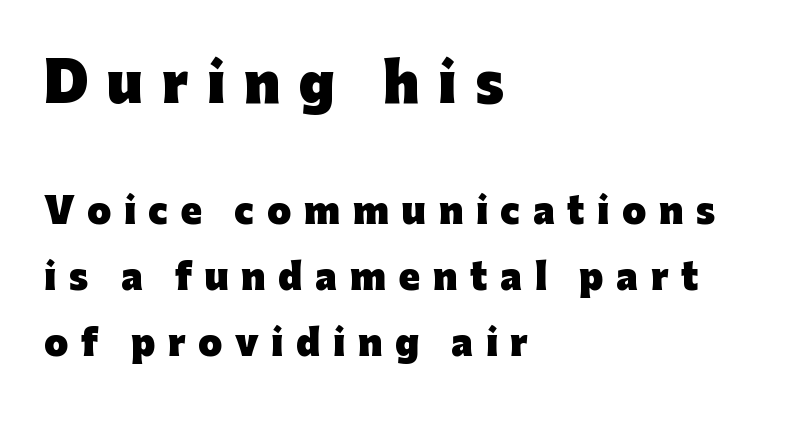
Q: Is the text bold? A: Yes.
Q: Is the text italic (slanted)? A: No, it is upright.
Q: Is the typeface a serif or a sans-serif typeface? A: Sans-serif.
Q: Is the text underlined? A: No.
Q: How is the paragraph aligned? A: Left-aligned.
Q: Is the spacing between letters normal or unusually wide? A: Unusually wide.
Q: Which block of text is set in a larger size, the first (top) or the second (bottom)? A: The first (top) one.
Q: Width (condensed, normal, or wide)? A: Normal.
Q: Stroke contrast? A: Low.
Q: x-height? A: Medium.
Q: Monospaced? A: No.
